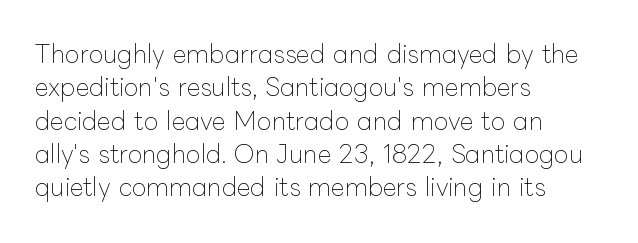
The image shows 24 px text type, upright; set left-aligned, normal line spacing (1.39x), normal letter spacing, not underlined.
